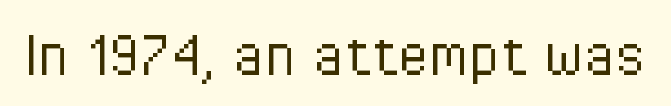
Q: Is the text bold? A: No.
Q: Is the text italic (slanted)? A: No, it is upright.
Q: Is the typeface a serif or a sans-serif typeface? A: Sans-serif.
Q: Is the text underlined? A: No.
Q: Is the spacing between letters normal or unusually wide? A: Normal.
Q: Width (condensed, normal, or wide)? A: Condensed.
Q: Stroke contrast? A: Low.
Q: x-height? A: Medium.
Q: Monospaced? A: No.
